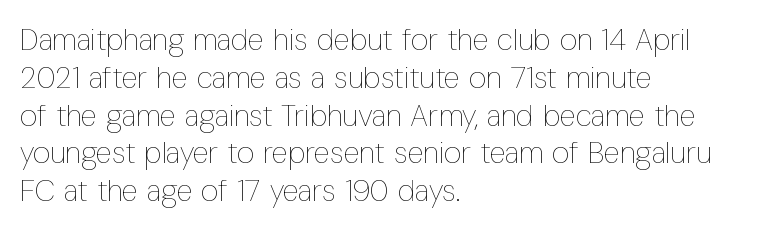
The image shows 30 px thin, condensed type, upright; set left-aligned, normal line spacing (1.26x), normal letter spacing, not underlined; low stroke contrast and a medium x-height.
